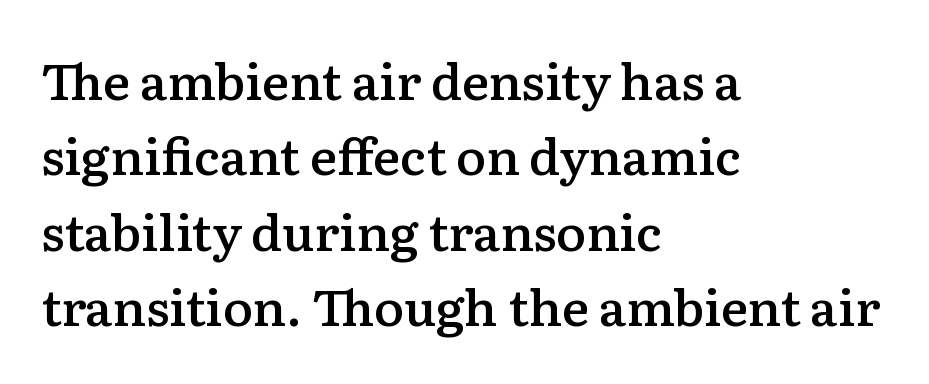
The sample has been set in demibold, a notch under bold. Left-aligned paragraph, ragged on the right. Type without underlining. Whoever set this chose a conventional vertical rhythm. This sample uses an upright cut, with every glyph sitting square on the baseline. Yep, those are serifs on the letters.
